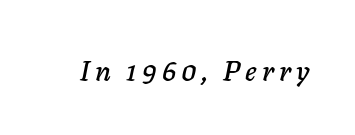
Q: Is the text italic (slanted)? A: Yes, it leans right by about 11 degrees.
Q: Is the text underlined? A: No.
Q: Width (condensed, normal, or wide)? A: Normal.
Q: Stroke contrast? A: Low.
Q: x-height? A: Medium.
Q: Monospaced? A: No.
